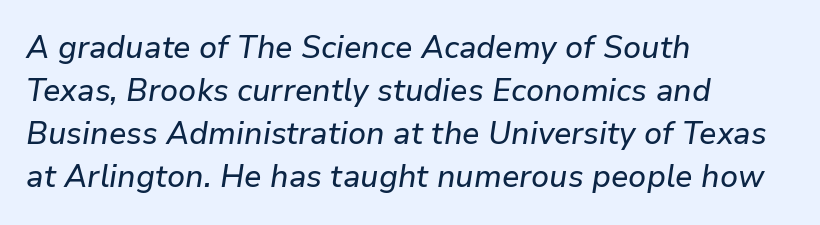
The string is rendered with underlining switched off. Proportional: the letters do not fall into vertical columns. Italic? Definitely — the glyphs are oblique. Horizontal bands of white between lines are of average thickness. Between one letter and the next there's only the usual sliver of space.
